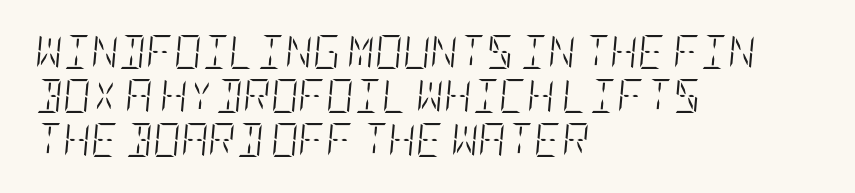
Q: Is the text bold? A: No.
Q: Is the text italic (slanted)? A: Yes, it leans right by about 5 degrees.
Q: Is the text underlined? A: No.
Q: How is the paragraph aligned? A: Left-aligned.
Q: Is the spacing between letters normal or unusually wide? A: Normal.
Q: Is the spacing between lines tight, normal or loose? A: Normal.
Q: Width (condensed, normal, or wide)? A: Condensed.
Q: Stroke contrast? A: Low.
Q: x-height? A: Large.
